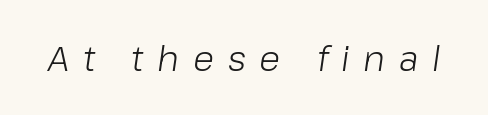
The passage shown has open, widely tracked lettering throughout. This sample has the flowing, uneven cadence of proportional lettering. Stroke thickness stays within the range of a standard reading face or lighter. Rule under the text: the space is simply empty.
